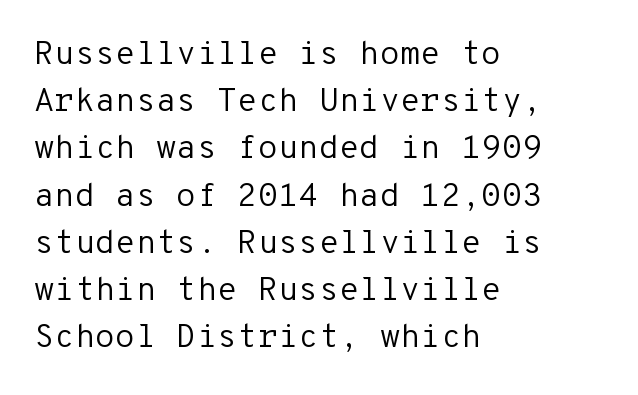
Words appear dense and cohesive because spacing is normal. Check where the strokes stop: nothing finishes them off — pure sans. Does the lettering tilt? It doesn't — this is upright. Which margin do the lines hug? The left one — the right edge is uneven. Just letters on the line, the space beneath them empty.
